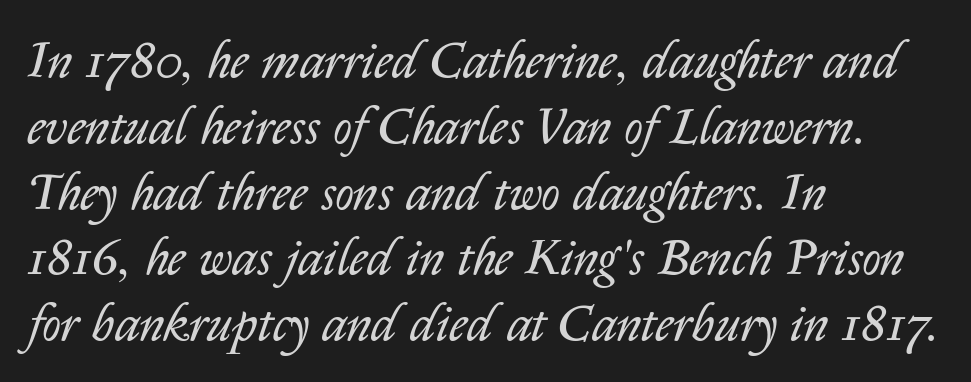
The image shows 51 px regular-weight type, italic (leaning right); set left-aligned, normal line spacing (1.29x), normal letter spacing, not underlined; low stroke contrast and a medium x-height.
